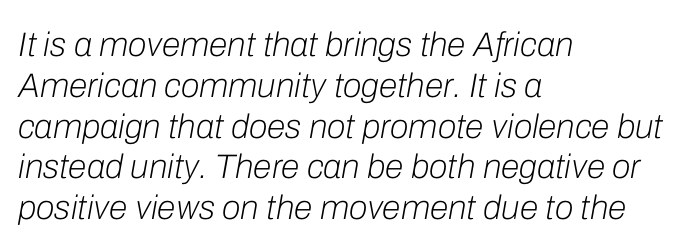
The image shows 34 px light type, italic (leaning right); set left-aligned, line spacing 1.2x, normal letter spacing, not underlined; low stroke contrast and a medium x-height.
